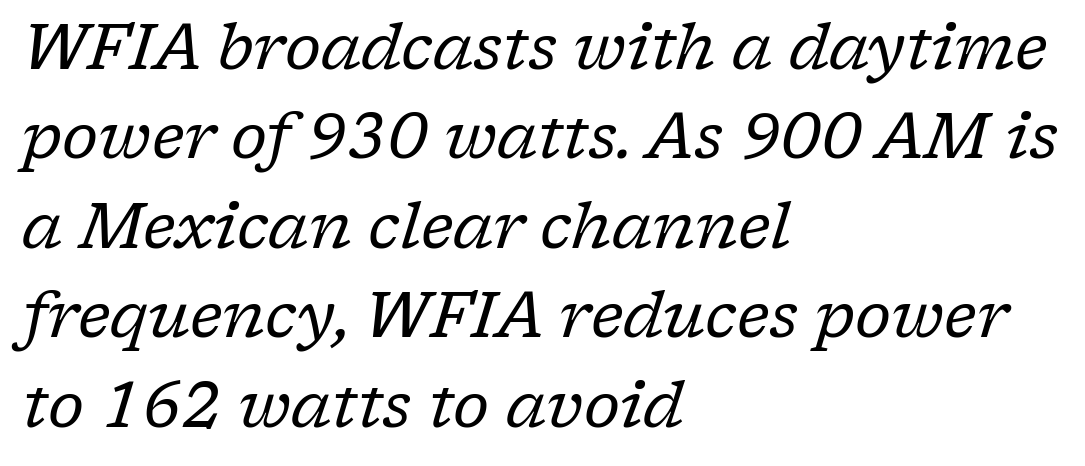
Just letters on the line, the space beneath them empty. This reads as an unemphasized weight, regular at the heaviest. A normal amount of white space separates one row of letters from the next. You can tell from the footed stems that serif type was used. The rendering uses natural spacing where letterforms have individual widths.
